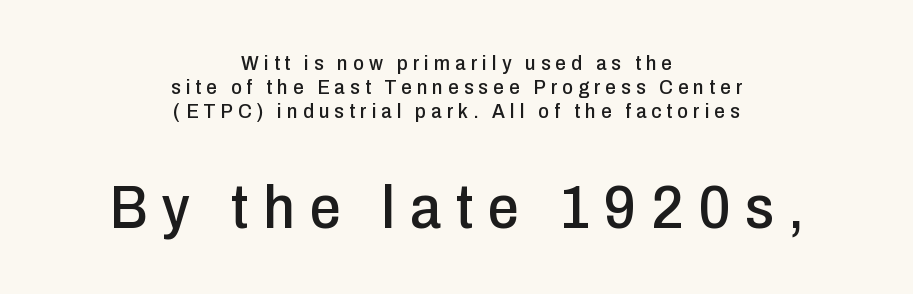
The image shows 62 px condensed sans-serif type, upright; set centered, tight line spacing (1.15x), unusually wide letter spacing (+0.24 em), not underlined; the second (bottom) block is 2.95x larger; low stroke contrast and a medium x-height.
